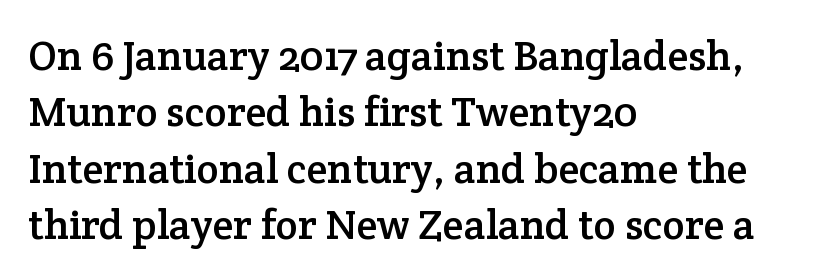
Q: Is the text italic (slanted)? A: No, it is upright.
Q: Is the typeface a serif or a sans-serif typeface? A: Serif.
Q: Is the text underlined? A: No.
Q: How is the paragraph aligned? A: Left-aligned.
Q: Is the spacing between letters normal or unusually wide? A: Normal.
Q: Is the spacing between lines tight, normal or loose? A: Normal.
Q: Width (condensed, normal, or wide)? A: Normal.
Q: Stroke contrast? A: Low.
Q: x-height? A: Medium.
Q: Monospaced? A: No.
